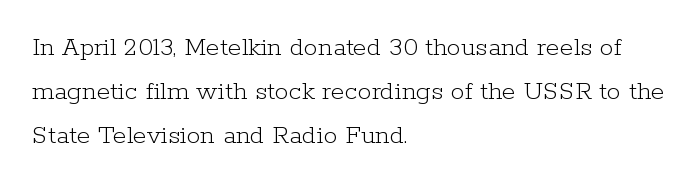
{"serif": "yes", "italic": "no", "bold": "no", "weight": "light", "width": "normal", "stroke_contrast": "low", "x_height": "medium", "monospaced": "no", "underline": "no", "align": "left", "line_spacing": "normal", "line_spacing_ratio": 1.58, "letter_spacing": "normal", "letter_spacing_em": 0.0, "glyph_px": 28}
